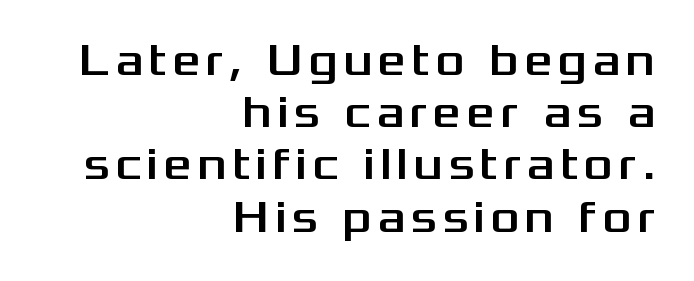
{"serif": "no", "italic": "no", "width": "wide", "stroke_contrast": "medium", "x_height": "medium", "monospaced": "no", "underline": "no", "align": "right", "line_spacing_ratio": 1.16, "glyph_px": 45}
